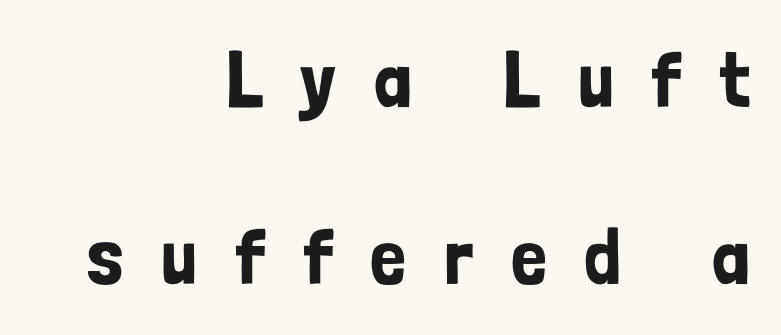
The setting favours the right margin, as signatures and pull-quotes sometimes do. The rendering inserts visible extra space after every character. Any mark beneath the type? The region is blank. This is the regular roman posture of the typeface. Character widths vary here, with narrow letters taking less room than wide ones. The letters carry no serifs — their stems end cleanly without finishing strokes.
